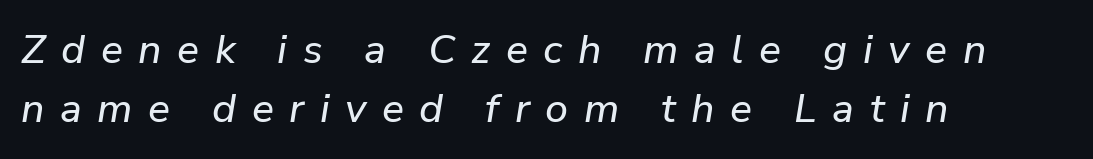
Q: Is the text italic (slanted)? A: Yes, it leans right by about 9 degrees.
Q: Is the text underlined? A: No.
Q: How is the paragraph aligned? A: Left-aligned.
Q: Is the spacing between letters normal or unusually wide? A: Unusually wide.
Q: Is the spacing between lines tight, normal or loose? A: Normal.
Q: Width (condensed, normal, or wide)? A: Normal.
Q: Stroke contrast? A: Low.
Q: x-height? A: Medium.
Q: Monospaced? A: No.
